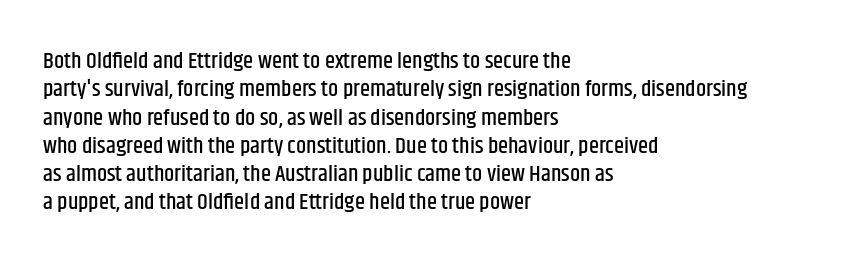
{"italic": "no", "underline": "no", "align": "left", "line_spacing_ratio": 1.23, "letter_spacing": "normal", "letter_spacing_em": 0.0, "glyph_px": 23}
